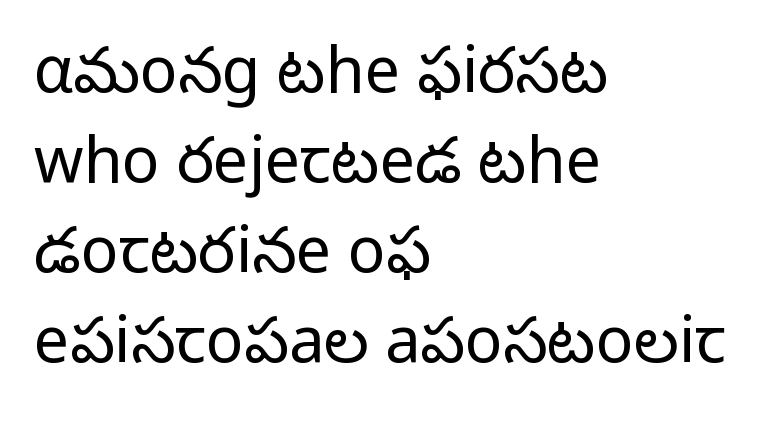
{"serif": "no", "italic": "no", "bold": "no", "weight": "light", "width": "normal", "stroke_contrast": "low", "x_height": "medium", "monospaced": "no", "underline": "no", "align": "left", "line_spacing": "normal", "line_spacing_ratio": 1.43, "letter_spacing": "normal", "letter_spacing_em": 0.0, "glyph_px": 63}
